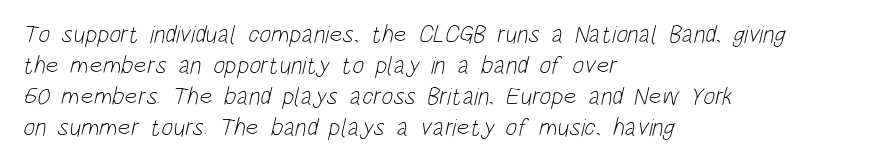
{"bold": "no", "underline": "no", "align": "left", "line_spacing_ratio": 1.24, "letter_spacing": "normal", "letter_spacing_em": 0.0, "glyph_px": 25}
